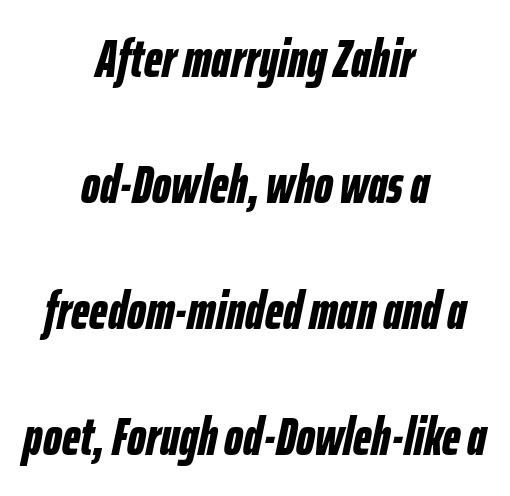
Q: Is the text bold? A: Yes.
Q: Is the text italic (slanted)? A: Yes, it leans right by about 12 degrees.
Q: Is the text underlined? A: No.
Q: How is the paragraph aligned? A: Centered.
Q: Is the spacing between letters normal or unusually wide? A: Normal.
Q: Is the spacing between lines tight, normal or loose? A: Loose.
Q: Width (condensed, normal, or wide)? A: Condensed.
Q: Stroke contrast? A: Low.
Q: x-height? A: Medium.
Q: Monospaced? A: No.
